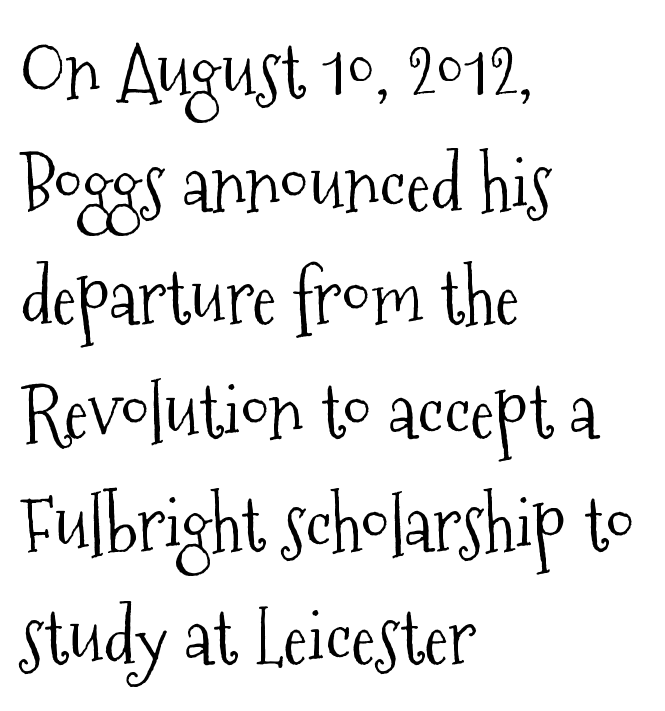
The image shows 74 px light, condensed serif type, upright; set left-aligned, normal line spacing (1.53x), normal letter spacing, not underlined; medium stroke contrast and a medium x-height.
